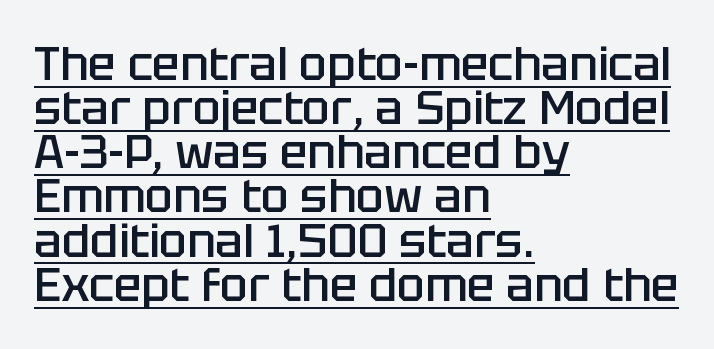
Rendered with straight, roman letterforms. Which margin do the lines hug? The left one — the right edge is uneven. Here the designer chose a conventional face with non-uniform glyph widths. A semibold gives these letters moderate extra thickness, short of bold. Stroke terminals: plain, sans-serif.
